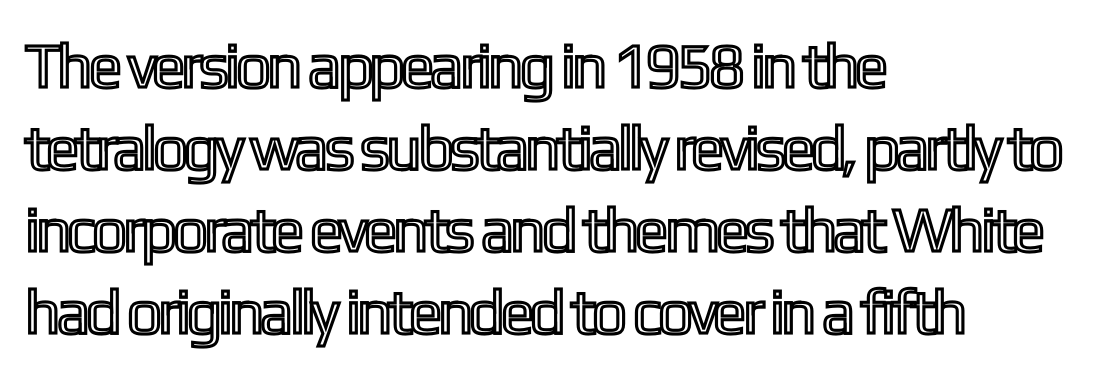
The letters advance in unequal steps, a hallmark of proportional type. The rendering anchors every line to the left-hand side. The lines sit at an ordinary, default distance from one another. Bare-footed words on every line. Posture: upright roman. Observe the ordinary spacing: letters are neighbours, not strangers.
